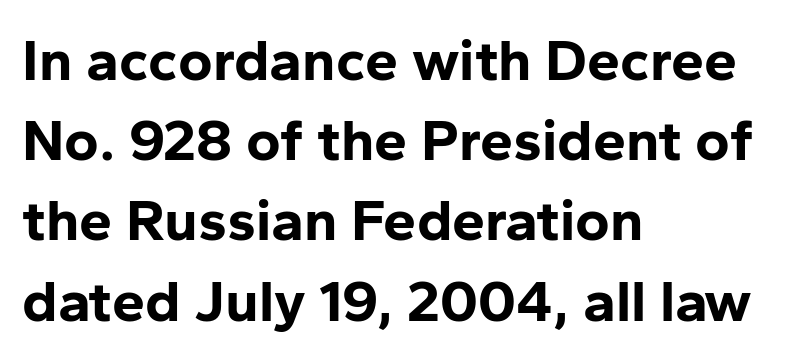
Q: Is the text bold? A: Yes.
Q: Is the text italic (slanted)? A: No, it is upright.
Q: Is the typeface a serif or a sans-serif typeface? A: Sans-serif.
Q: Is the text underlined? A: No.
Q: How is the paragraph aligned? A: Left-aligned.
Q: Is the spacing between letters normal or unusually wide? A: Normal.
Q: Is the spacing between lines tight, normal or loose? A: Normal.
Q: Width (condensed, normal, or wide)? A: Normal.
Q: Stroke contrast? A: Low.
Q: x-height? A: Medium.
Q: Monospaced? A: No.
